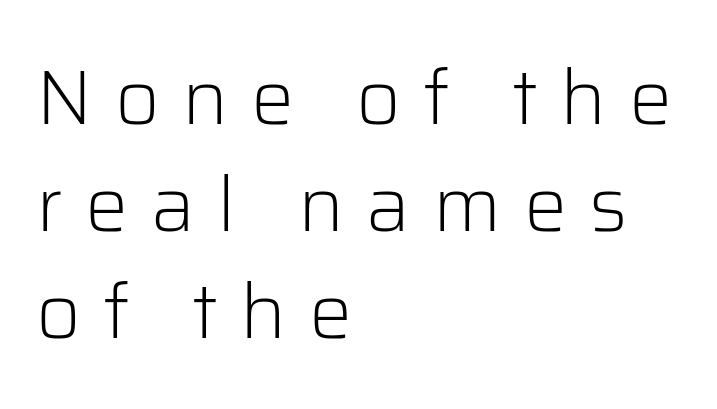
{"serif": "no", "italic": "no", "bold": "no", "weight": "light", "width": "normal", "stroke_contrast": "low", "x_height": "medium", "monospaced": "no", "underline": "no", "align": "left", "line_spacing": "normal", "line_spacing_ratio": 1.39, "letter_spacing": "wide", "letter_spacing_em": 0.29, "glyph_px": 77}
